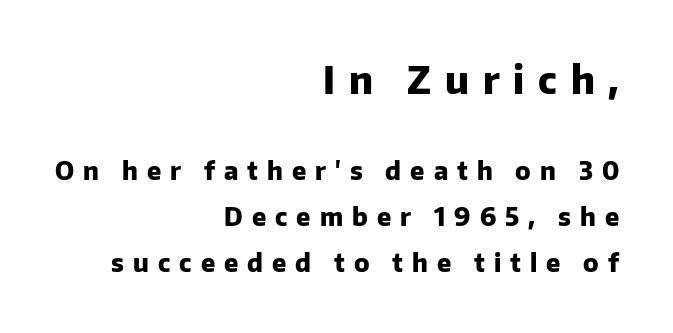
{"serif": "no", "italic": "no", "bold": "yes", "weight": "heavy", "width": "normal", "stroke_contrast": "low", "x_height": "medium", "monospaced": "no", "underline": "no", "align": "right", "line_spacing_ratio": 1.84, "letter_spacing": "wide", "letter_spacing_em": 0.36, "larger_block": "first", "size_ratio": 1.52, "glyph_px": 38}
